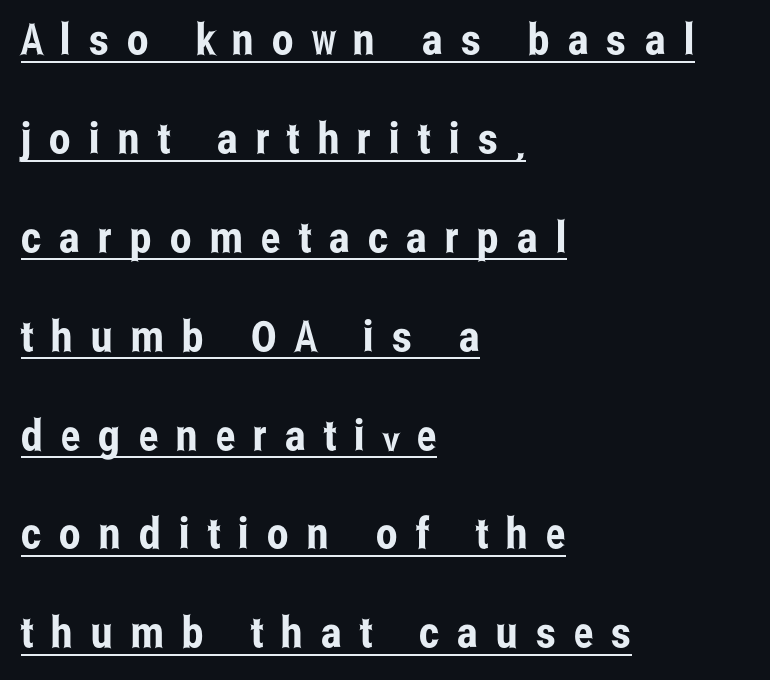
The image shows 43 px condensed sans-serif type, upright; set left-aligned, loose line spacing (2.3x), unusually wide letter spacing (+0.42 em), underlined; low stroke contrast and a medium x-height.
